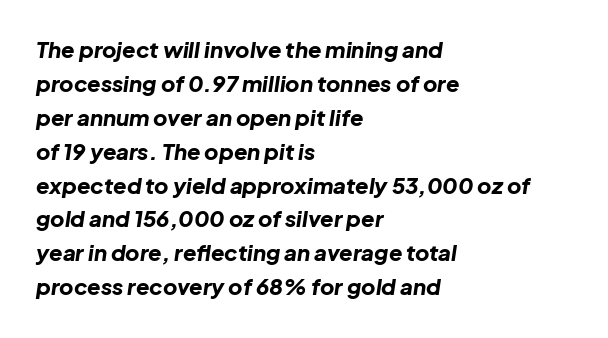
The image shows 22 px bold type, italic (leaning right); set left-aligned, normal line spacing (1.54x), normal letter spacing, not underlined.
